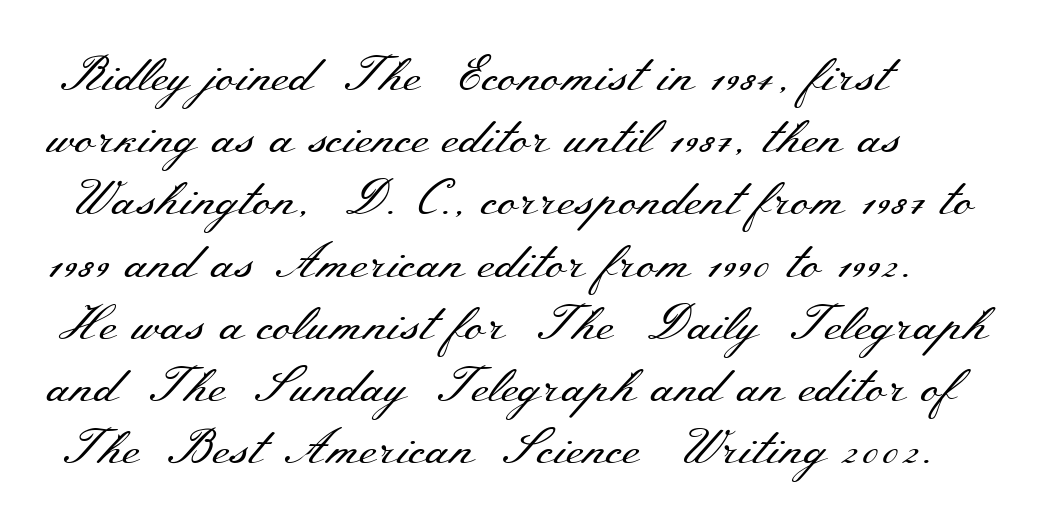
Default kerning and tracking; the words read as compact shapes. Line beginnings align vertically; line endings do not. Think of a printed novel: that variable character pitch is what you see here. The rendering uses a moderate line-height, typical for paragraphs.
